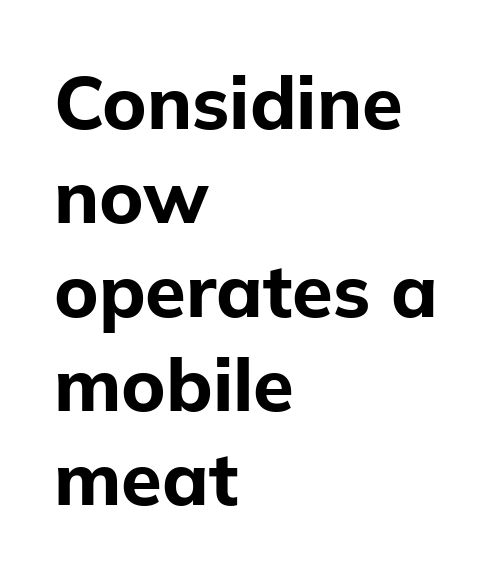
The font family rendered here belongs to the sans-serif group. A typesetter would call this zero additional tracking. This sample is left-justified, so line endings fall wherever the words run out. Has an underline been added? It has not.
